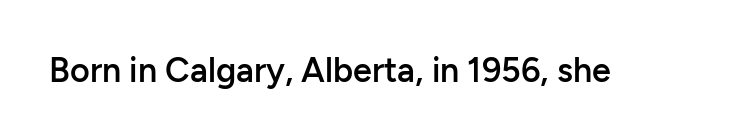
{"serif": "no", "italic": "no", "bold": "semi", "weight": "semibold", "width": "normal", "stroke_contrast": "low", "x_height": "medium", "monospaced": "no", "underline": "no", "letter_spacing": "normal", "letter_spacing_em": 0.0, "glyph_px": 34}
